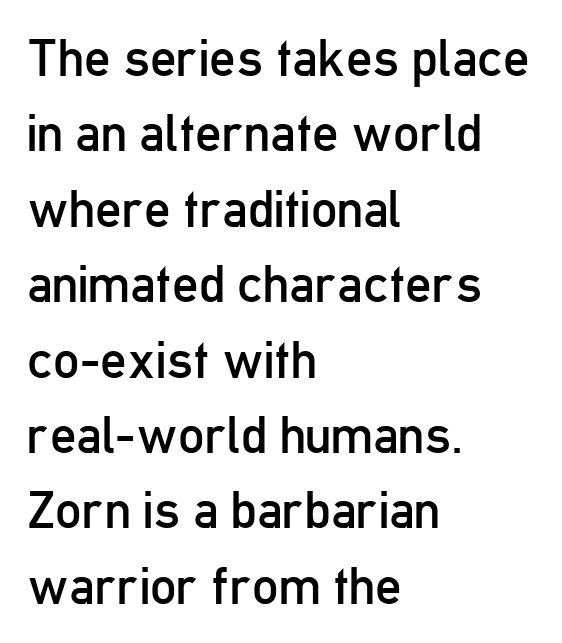
{"serif": "no", "italic": "no", "bold": "no", "weight": "regular", "width": "condensed", "stroke_contrast": "low", "x_height": "medium", "monospaced": "no", "underline": "no", "align": "left", "line_spacing": "normal", "line_spacing_ratio": 1.45, "letter_spacing": "normal", "letter_spacing_em": 0.0, "glyph_px": 52}
